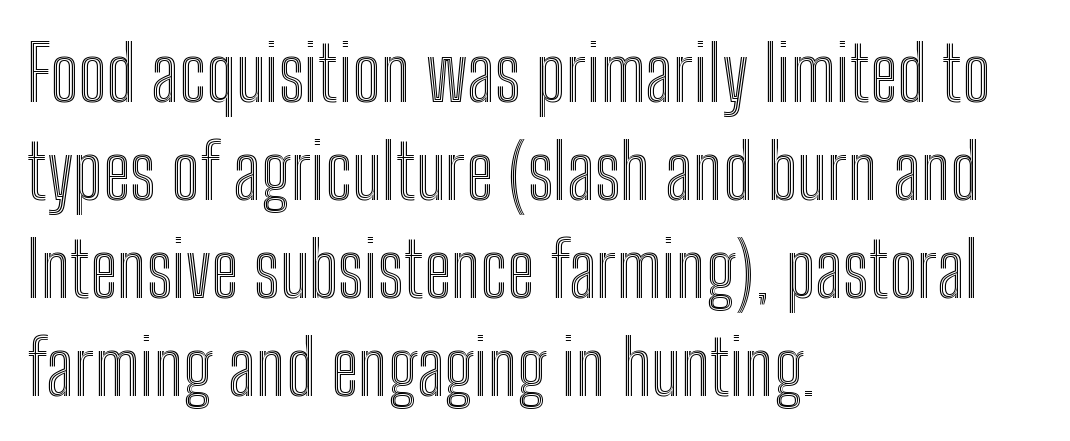
Q: Is the text italic (slanted)? A: No, it is upright.
Q: Is the text underlined? A: No.
Q: How is the paragraph aligned? A: Left-aligned.
Q: Is the spacing between letters normal or unusually wide? A: Normal.
Q: Is the spacing between lines tight, normal or loose? A: Normal.
Q: Width (condensed, normal, or wide)? A: Condensed.
Q: x-height? A: Medium.
Q: Monospaced? A: No.
